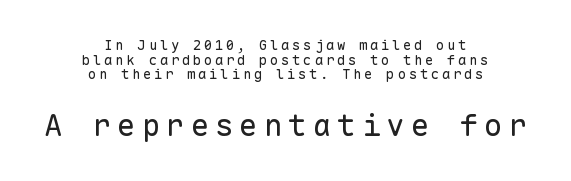
The characters display no serif detailing; their extremities are plain. Stroke thickness stays within the range of a standard reading face or lighter. Note the uniform advance width — an 'i' takes as much space as an 'm'. A centered setting, common on invitations and titles, is used for this passage. Block two is the big one; block one sits smaller above it.
